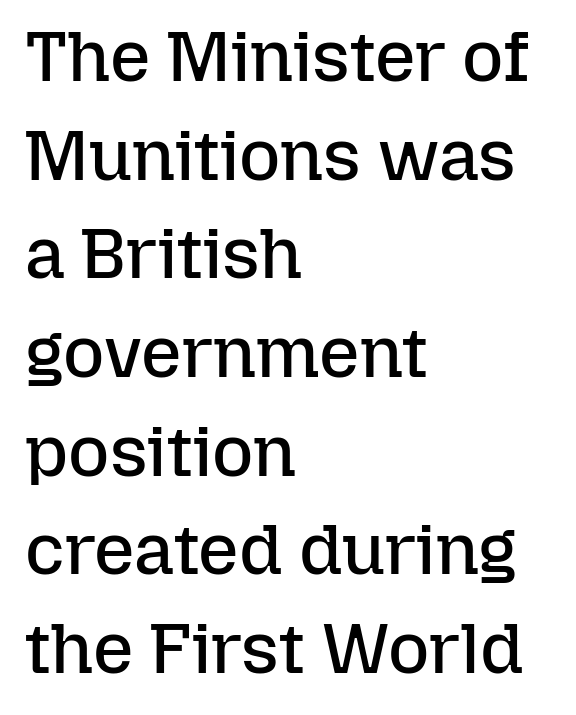
The image shows 71 px regular-weight type, upright; set left-aligned, normal line spacing (1.39x), normal letter spacing, not underlined; low stroke contrast and a medium x-height.
